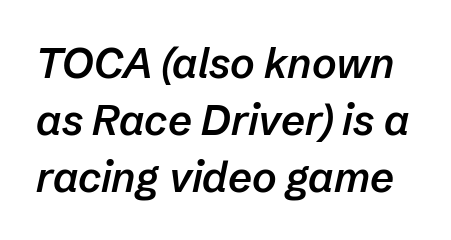
Typesetter's note: demi weight, one step under bold. You can tell it's italic because the verticals aren't actually vertical. Glyph-to-glyph distance matches everyday printed text. Clear beneath every line of the passage. These lines are rendered in a variable-pitch font.
